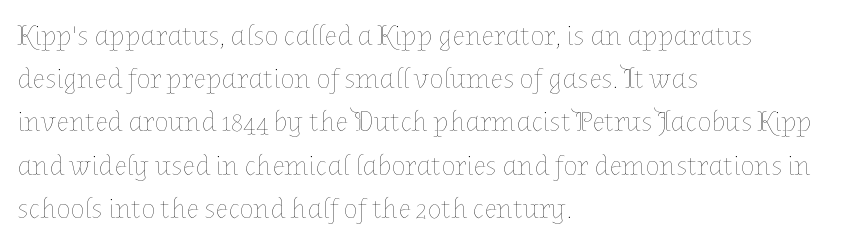
Q: Is the text bold? A: No.
Q: Is the text italic (slanted)? A: No, it is upright.
Q: Is the text underlined? A: No.
Q: How is the paragraph aligned? A: Left-aligned.
Q: Is the spacing between letters normal or unusually wide? A: Normal.
Q: Is the spacing between lines tight, normal or loose? A: Normal.
Q: Width (condensed, normal, or wide)? A: Normal.
Q: Stroke contrast? A: Low.
Q: x-height? A: Medium.
Q: Monospaced? A: No.
